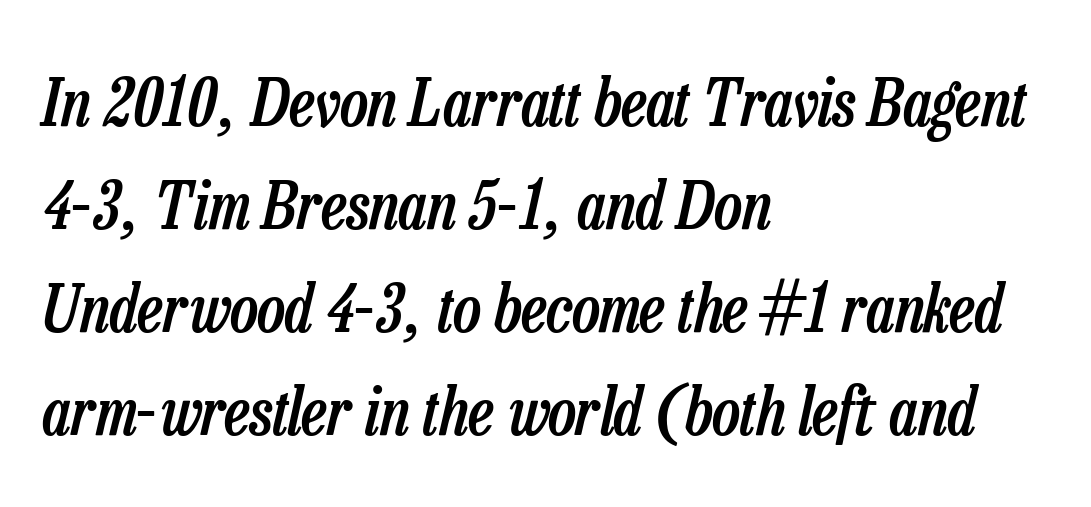
{"italic": "yes", "lean": "right", "slant_degrees": 13, "bold": "semi", "weight": "semibold", "width": "condensed", "stroke_contrast": "low", "x_height": "medium", "monospaced": "no", "underline": "no", "align": "left", "line_spacing": "normal", "line_spacing_ratio": 1.56, "letter_spacing": "normal", "letter_spacing_em": 0.0, "glyph_px": 66}
